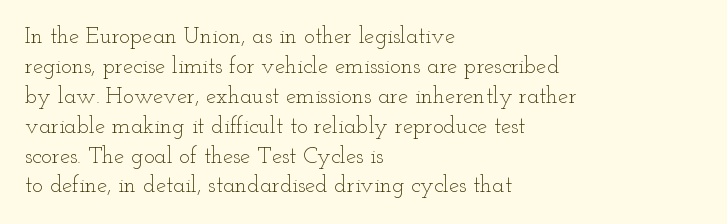
Q: Is the text bold? A: No.
Q: Is the text italic (slanted)? A: No, it is upright.
Q: Is the text underlined? A: No.
Q: How is the paragraph aligned? A: Left-aligned.
Q: Is the spacing between letters normal or unusually wide? A: Normal.
Q: Is the spacing between lines tight, normal or loose? A: Normal.
